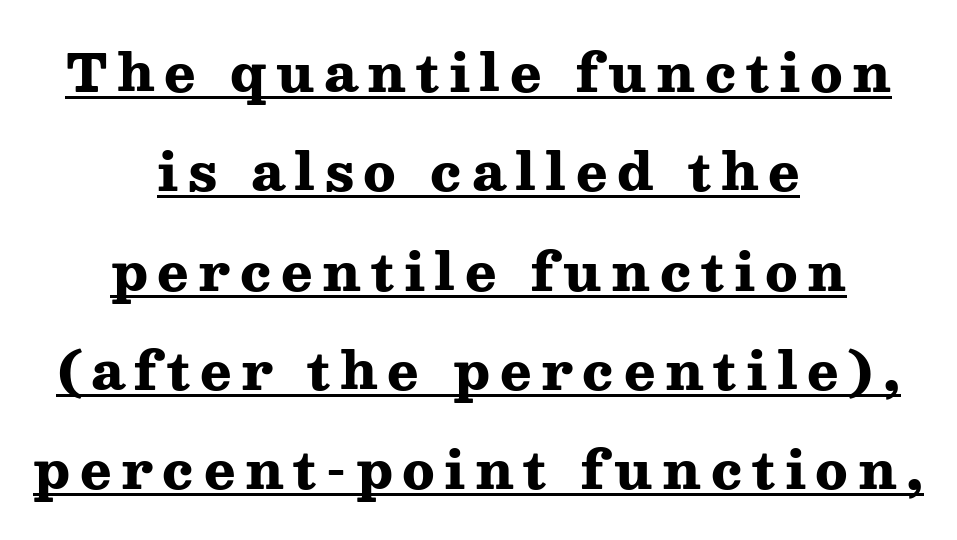
Q: Is the text bold? A: Yes.
Q: Is the text italic (slanted)? A: No, it is upright.
Q: Is the typeface a serif or a sans-serif typeface? A: Serif.
Q: Is the text underlined? A: Yes.
Q: How is the paragraph aligned? A: Centered.
Q: Is the spacing between lines tight, normal or loose? A: Loose.
Q: Width (condensed, normal, or wide)? A: Wide.
Q: Stroke contrast? A: Medium.
Q: x-height? A: Medium.
Q: Monospaced? A: No.
